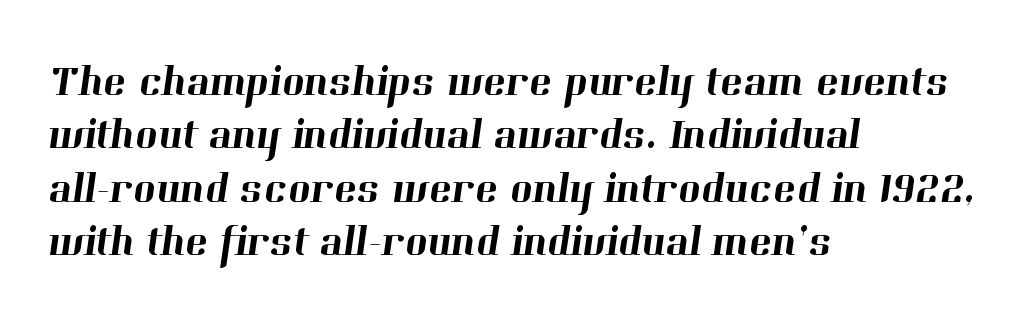
The image shows 43 px serif type; set left-aligned, line spacing 1.24x, normal letter spacing, not underlined; high stroke contrast and a medium x-height.
